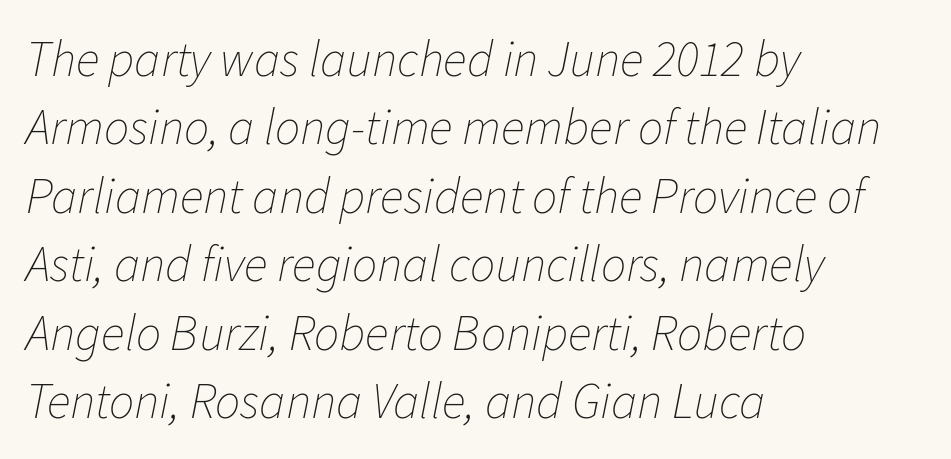
Q: Is the text bold? A: No.
Q: Is the text italic (slanted)? A: Yes, it leans right by about 11 degrees.
Q: Is the text underlined? A: No.
Q: How is the paragraph aligned? A: Left-aligned.
Q: Is the spacing between letters normal or unusually wide? A: Normal.
Q: Is the spacing between lines tight, normal or loose? A: Normal.
Q: Width (condensed, normal, or wide)? A: Normal.
Q: Stroke contrast? A: Low.
Q: x-height? A: Medium.
Q: Monospaced? A: No.
